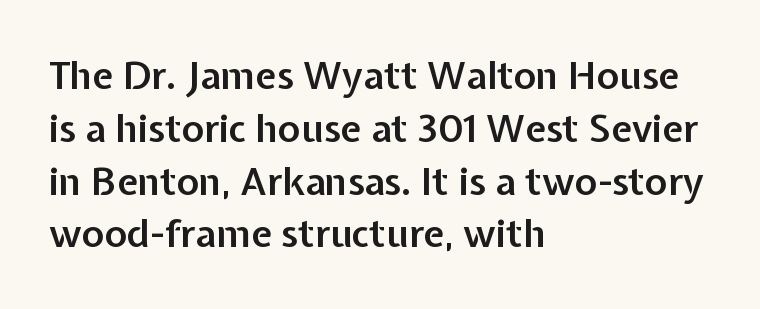
{"serif": "no", "italic": "no", "bold": "semi", "weight": "semibold", "width": "normal", "stroke_contrast": "low", "x_height": "medium", "monospaced": "no", "underline": "no", "align": "left", "line_spacing": "normal", "line_spacing_ratio": 1.39, "letter_spacing": "normal", "letter_spacing_em": 0.0, "glyph_px": 38}
